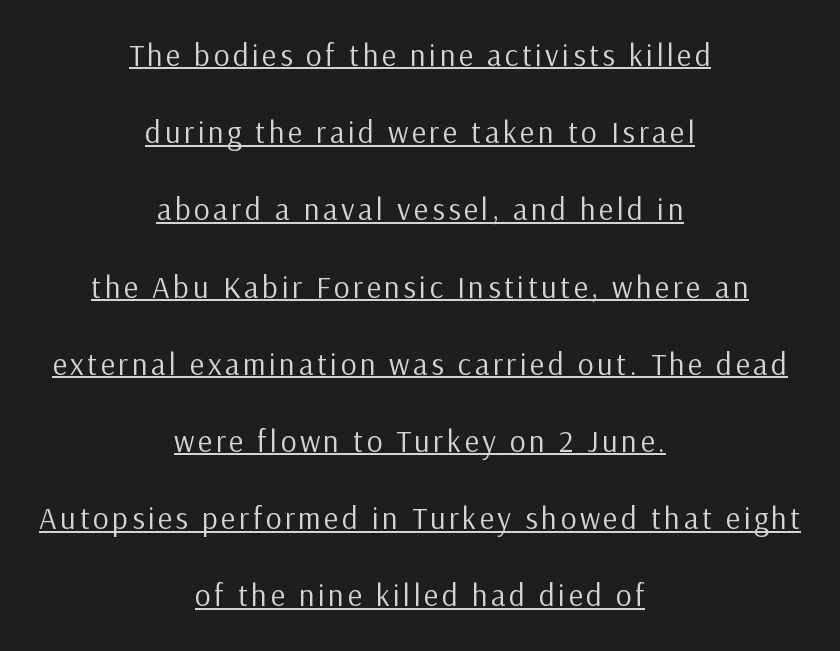
Stems here are at most as thick as an everyday book face. Loosely led — the rows are spread out. No italicization has been applied; the sample stays upright. The letters advance in unequal steps, a hallmark of proportional type.
